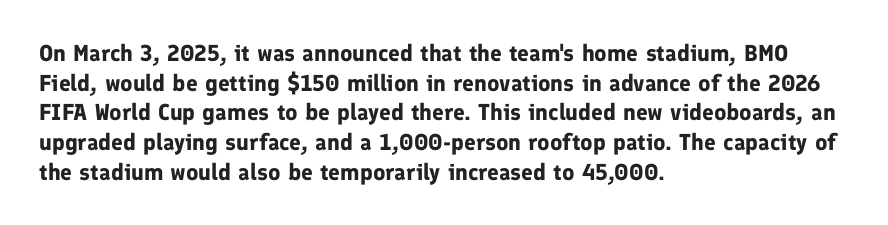
Q: Is the text bold? A: Yes.
Q: Is the text italic (slanted)? A: No, it is upright.
Q: Is the text underlined? A: No.
Q: How is the paragraph aligned? A: Left-aligned.
Q: Is the spacing between letters normal or unusually wide? A: Normal.
Q: Is the spacing between lines tight, normal or loose? A: Normal.
